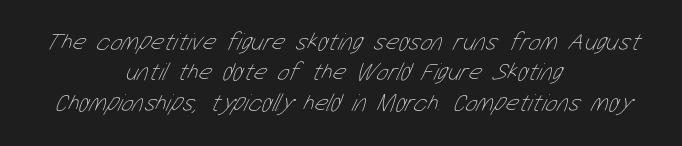
{"bold": "no", "underline": "no", "align": "center", "line_spacing_ratio": 1.22, "letter_spacing": "normal", "letter_spacing_em": 0.0, "glyph_px": 25}
